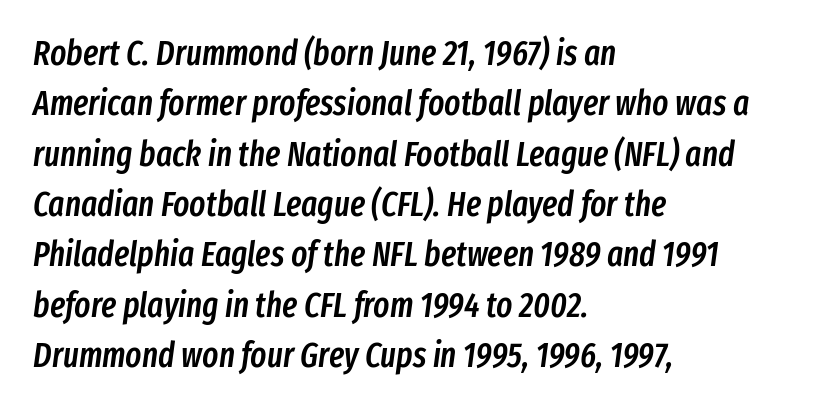
The image shows 34 px semibold, condensed type, italic (leaning right); set left-aligned, normal line spacing (1.48x), normal letter spacing, not underlined; low stroke contrast and a medium x-height.
